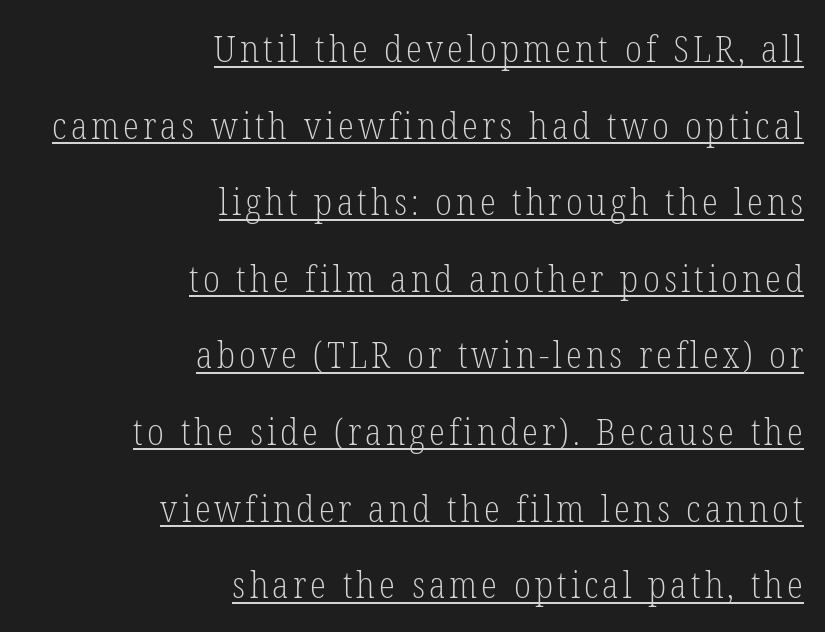
Note: serifs present on the glyphs. This sample is right-justified, so line beginnings fall wherever the words allow. In terms of leading, this rendering errs on the spacious side. A baseline rule has been typeset under these characters. Every character sits straight up, as roman type does.
